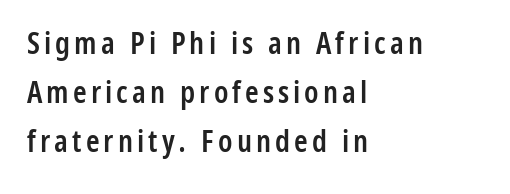
Q: Is the text bold? A: Semi-bold.
Q: Is the text italic (slanted)? A: No, it is upright.
Q: Is the typeface a serif or a sans-serif typeface? A: Sans-serif.
Q: Is the text underlined? A: No.
Q: How is the paragraph aligned? A: Left-aligned.
Q: Is the spacing between lines tight, normal or loose? A: Normal.
Q: Width (condensed, normal, or wide)? A: Condensed.
Q: Stroke contrast? A: Low.
Q: x-height? A: Medium.
Q: Monospaced? A: No.
